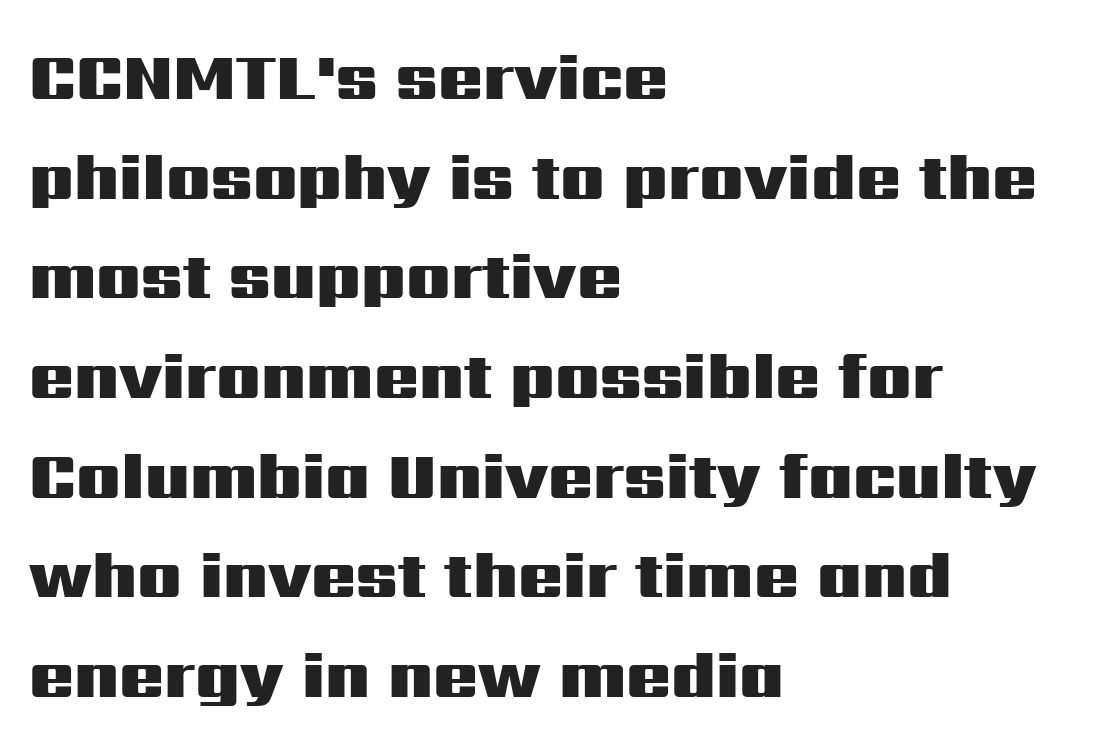
The passage is arranged the way most books set body copy — flush left. Baseline-to-baseline distance is the conventional proportion of letter height. Typesetter's note: full bold, strokes at maximum text heaviness. A clean baseline with only descenders dipping below it.
